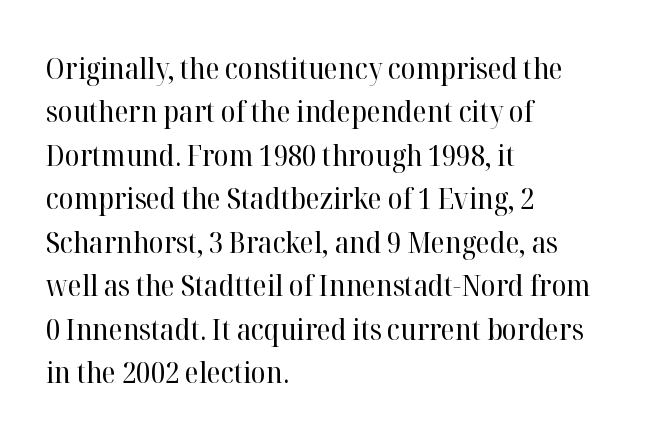
Q: Is the text bold? A: No.
Q: Is the text italic (slanted)? A: No, it is upright.
Q: Is the typeface a serif or a sans-serif typeface? A: Serif.
Q: Is the text underlined? A: No.
Q: How is the paragraph aligned? A: Left-aligned.
Q: Is the spacing between letters normal or unusually wide? A: Normal.
Q: Is the spacing between lines tight, normal or loose? A: Normal.
Q: Width (condensed, normal, or wide)? A: Normal.
Q: Stroke contrast? A: High.
Q: x-height? A: Medium.
Q: Monospaced? A: No.
